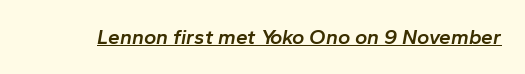
Q: Is the text bold? A: Semi-bold.
Q: Is the text italic (slanted)? A: Yes, it leans right by about 10 degrees.
Q: Is the text underlined? A: Yes.
Q: Is the spacing between letters normal or unusually wide? A: Normal.
